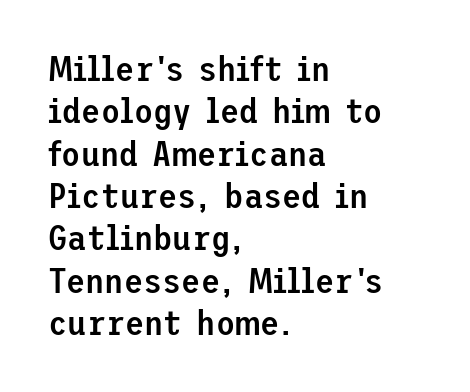
The image shows 35 px semibold sans-serif type, upright; set left-aligned, line spacing 1.21x, normal letter spacing, not underlined; low stroke contrast and a medium x-height.
